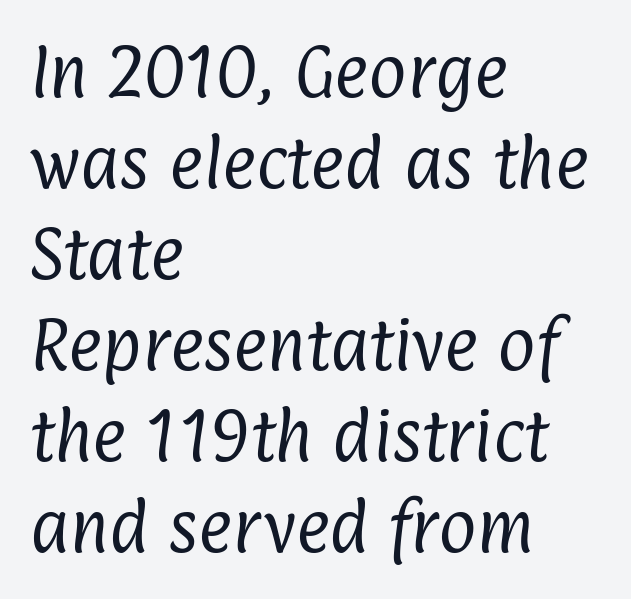
The image shows 58 px regular-weight, condensed sans-serif type; set left-aligned, normal line spacing (1.57x), normal letter spacing, not underlined; low stroke contrast and a medium x-height.
